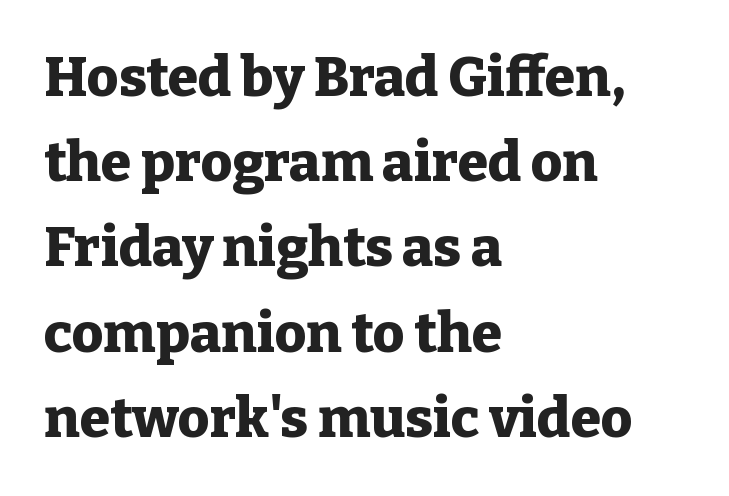
{"serif": "yes", "italic": "no", "bold": "yes", "weight": "heavy", "width": "normal", "stroke_contrast": "low", "x_height": "medium", "monospaced": "no", "underline": "no", "align": "left", "line_spacing": "normal", "line_spacing_ratio": 1.55, "letter_spacing": "normal", "letter_spacing_em": 0.0, "glyph_px": 55}
